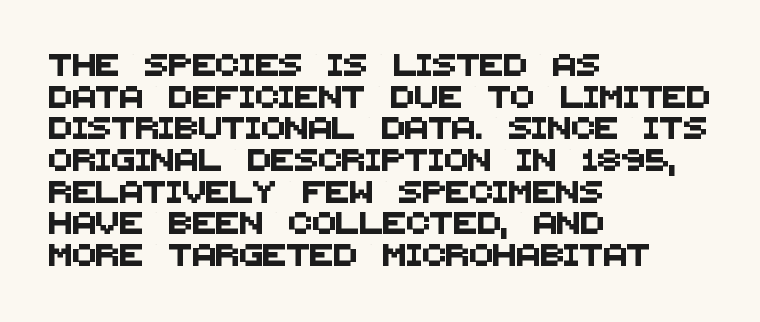
Q: Is the text underlined? A: No.
Q: How is the paragraph aligned? A: Left-aligned.
Q: Is the spacing between letters normal or unusually wide? A: Normal.
Q: Is the spacing between lines tight, normal or loose? A: Normal.
